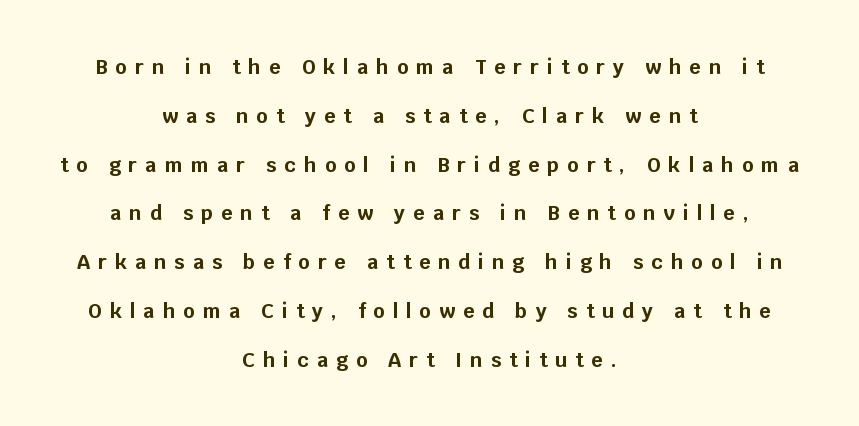
Q: Is the text bold? A: Yes.
Q: Is the text italic (slanted)? A: No, it is upright.
Q: Is the text underlined? A: No.
Q: How is the paragraph aligned? A: Centered.
Q: Is the spacing between letters normal or unusually wide? A: Unusually wide.
Q: Is the spacing between lines tight, normal or loose? A: Loose.
